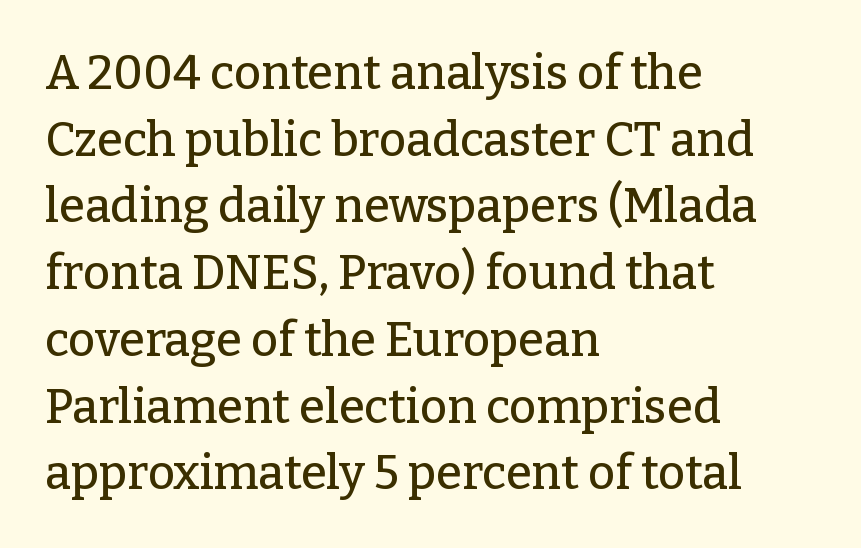
Observe the ordinary spacing: letters are neighbours, not strangers. Leading: standard. All the whitespace from short lines collects on the right. Ascenders rise straight up at ninety degrees. The typeface chosen for these lines features serifs. Nobody drew a line under any word here.
